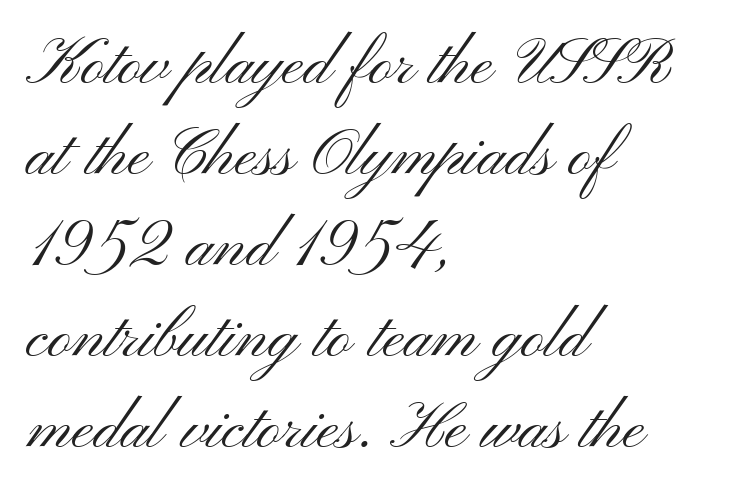
The image shows 65 px light, wide sans-serif type; set left-aligned, normal line spacing (1.4x), normal letter spacing, not underlined; medium stroke contrast and a small x-height.
